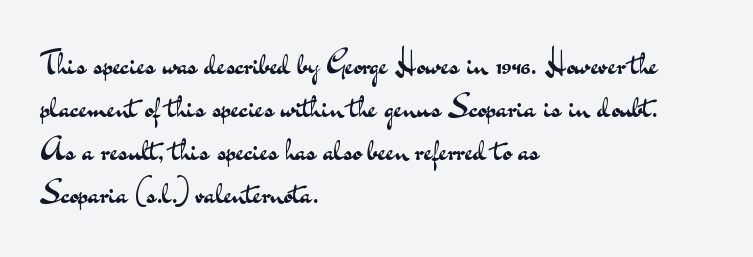
{"serif": "no", "bold": "no", "weight": "regular", "width": "wide", "stroke_contrast": "medium", "x_height": "small", "monospaced": "no", "underline": "no", "align": "left", "line_spacing": "normal", "line_spacing_ratio": 1.34, "letter_spacing": "normal", "letter_spacing_em": 0.0, "glyph_px": 32}
